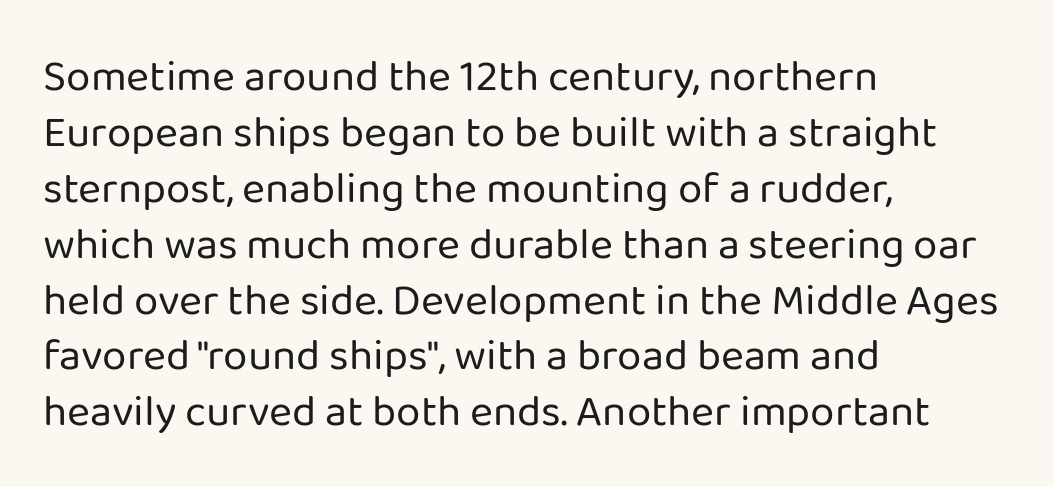
Q: Is the text bold? A: No.
Q: Is the text italic (slanted)? A: No, it is upright.
Q: Is the typeface a serif or a sans-serif typeface? A: Sans-serif.
Q: Is the text underlined? A: No.
Q: How is the paragraph aligned? A: Left-aligned.
Q: Is the spacing between letters normal or unusually wide? A: Normal.
Q: Is the spacing between lines tight, normal or loose? A: Normal.
Q: Width (condensed, normal, or wide)? A: Normal.
Q: Stroke contrast? A: Low.
Q: x-height? A: Medium.
Q: Monospaced? A: No.
